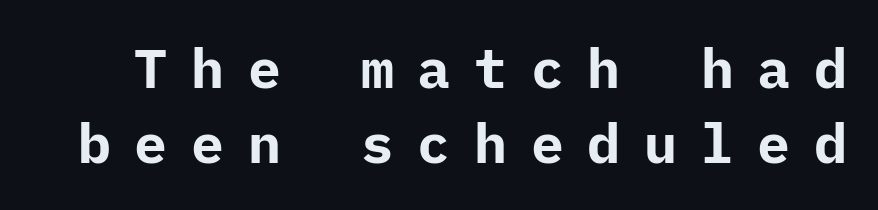
Q: Is the text bold? A: Yes.
Q: Is the text italic (slanted)? A: No, it is upright.
Q: Is the typeface a serif or a sans-serif typeface? A: Sans-serif.
Q: Is the text underlined? A: No.
Q: Is the spacing between letters normal or unusually wide? A: Unusually wide.
Q: Is the spacing between lines tight, normal or loose? A: Normal.
Q: Width (condensed, normal, or wide)? A: Normal.
Q: Stroke contrast? A: Low.
Q: x-height? A: Medium.
